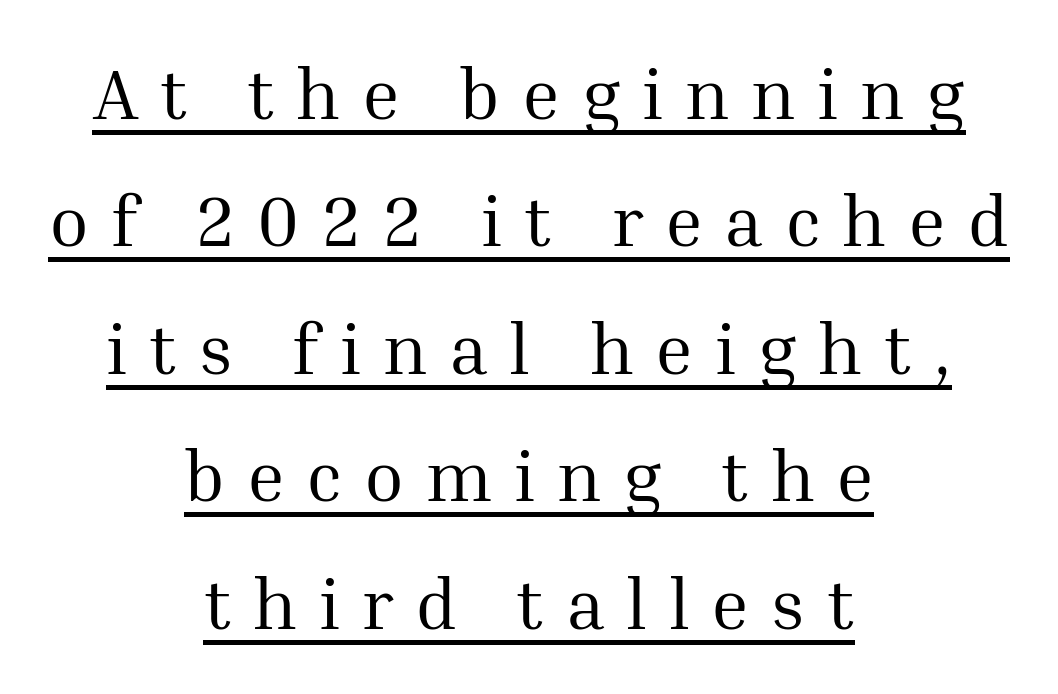
The image shows 72 px regular-weight serif type, upright; set centered, line spacing 1.77x, unusually wide letter spacing (+0.3 em), underlined; medium stroke contrast and a medium x-height.
